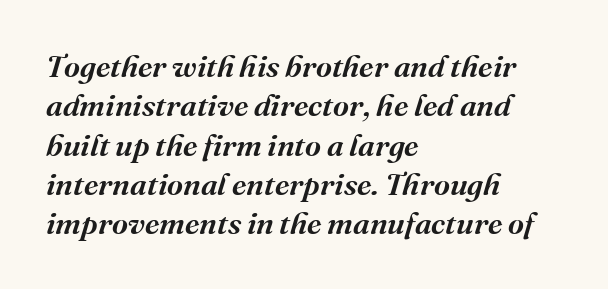
{"serif": "yes", "italic": "yes", "lean": "right", "slant_degrees": 16, "bold": "semi", "weight": "semibold", "width": "normal", "stroke_contrast": "medium", "x_height": "medium", "monospaced": "no", "underline": "no", "align": "left", "line_spacing": "normal", "line_spacing_ratio": 1.27, "letter_spacing": "normal", "letter_spacing_em": 0.0, "glyph_px": 31}
